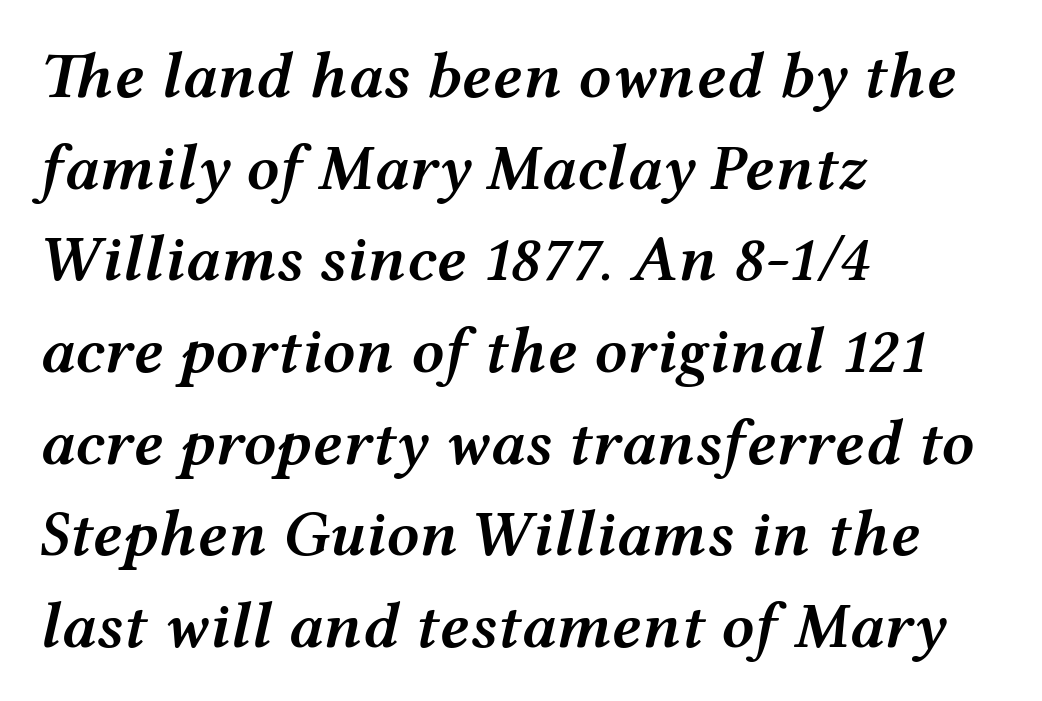
Q: Is the text bold? A: Semi-bold.
Q: Is the text italic (slanted)? A: Yes, it leans right by about 12 degrees.
Q: Is the text underlined? A: No.
Q: How is the paragraph aligned? A: Left-aligned.
Q: Is the spacing between letters normal or unusually wide? A: Normal.
Q: Is the spacing between lines tight, normal or loose? A: Normal.
Q: Width (condensed, normal, or wide)? A: Wide.
Q: Stroke contrast? A: Medium.
Q: x-height? A: Medium.
Q: Monospaced? A: No.
